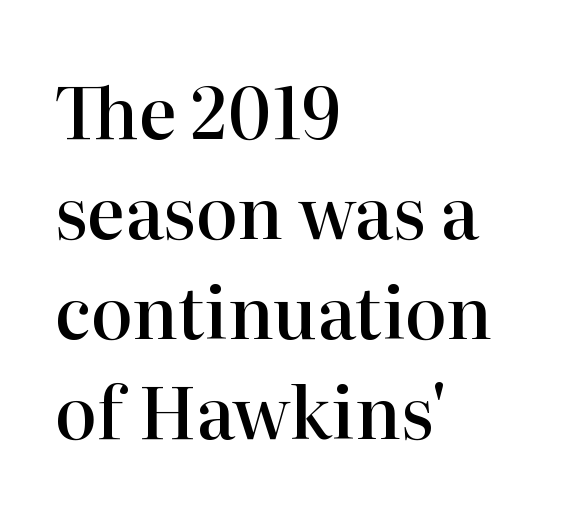
Q: Is the text bold? A: Semi-bold.
Q: Is the text italic (slanted)? A: No, it is upright.
Q: Is the typeface a serif or a sans-serif typeface? A: Serif.
Q: Is the text underlined? A: No.
Q: How is the paragraph aligned? A: Left-aligned.
Q: Is the spacing between letters normal or unusually wide? A: Normal.
Q: Is the spacing between lines tight, normal or loose? A: Normal.
Q: Width (condensed, normal, or wide)? A: Normal.
Q: Stroke contrast? A: High.
Q: x-height? A: Medium.
Q: Monospaced? A: No.
